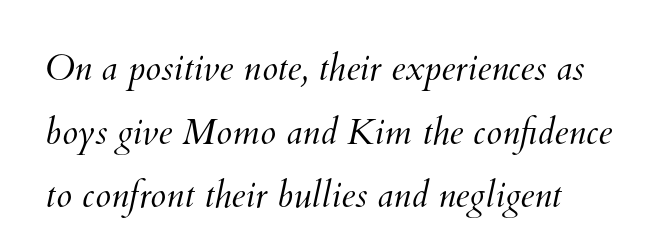
Q: Is the text bold? A: No.
Q: Is the text underlined? A: No.
Q: Is the spacing between letters normal or unusually wide? A: Normal.
Q: Width (condensed, normal, or wide)? A: Normal.
Q: Stroke contrast? A: Medium.
Q: x-height? A: Small.
Q: Monospaced? A: No.
